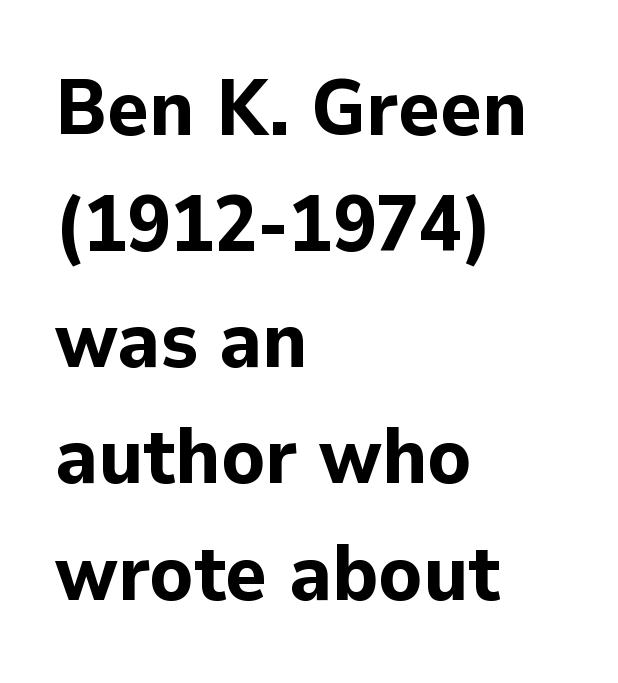
Here the designer chose a conventional face with non-uniform glyph widths. Caption: bold face, heavy strokes. Clear beneath every line of the passage. Unlike italic type, these characters show no tilt at all. The paragraph shown leans on its left margin. Check where the strokes stop: nothing finishes them off — pure sans.
